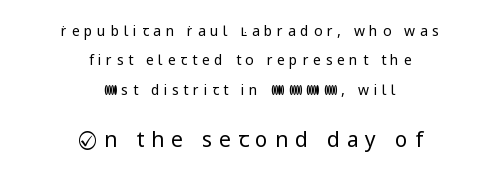
The image shows 21 px text type, upright; set centered, loose line spacing (2.1x), unusually wide letter spacing (+0.33 em), not underlined; the second (bottom) block is 1.5x larger.
